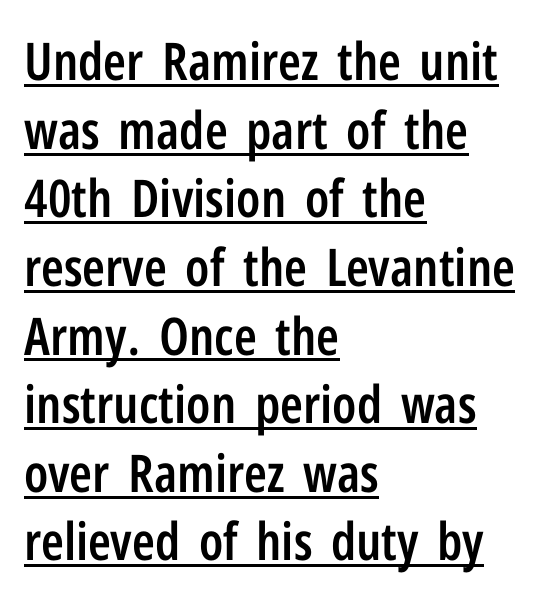
Q: Is the text bold? A: Semi-bold.
Q: Is the text italic (slanted)? A: No, it is upright.
Q: Is the typeface a serif or a sans-serif typeface? A: Sans-serif.
Q: Is the text underlined? A: Yes.
Q: How is the paragraph aligned? A: Left-aligned.
Q: Is the spacing between letters normal or unusually wide? A: Normal.
Q: Is the spacing between lines tight, normal or loose? A: Normal.
Q: Width (condensed, normal, or wide)? A: Condensed.
Q: Stroke contrast? A: Low.
Q: x-height? A: Medium.
Q: Monospaced? A: No.
